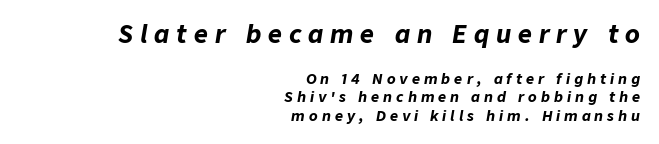
{"italic": "yes", "lean": "right", "slant_degrees": 9, "bold": "yes", "underline": "no", "align": "right", "line_spacing": "normal", "line_spacing_ratio": 1.32, "letter_spacing": "wide", "letter_spacing_em": 0.29, "larger_block": "first", "size_ratio": 1.71, "glyph_px": 24}
